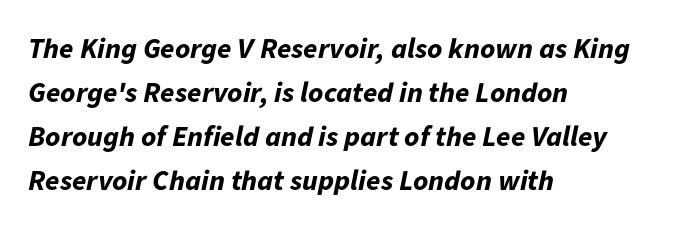
The image shows 29 px bold type, italic (leaning right); set left-aligned, normal line spacing (1.52x), normal letter spacing, not underlined; low stroke contrast and a medium x-height.
